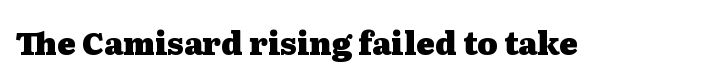
The image shows 31 px heavy, wide serif type, upright; set normal letter spacing, not underlined; medium stroke contrast and a medium x-height.
